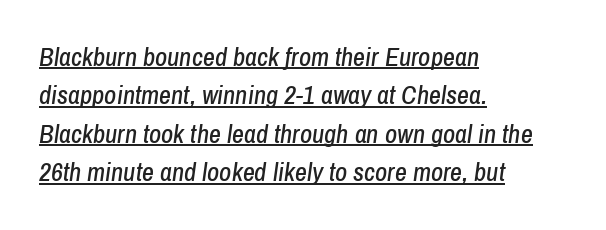
{"italic": "yes", "lean": "right", "slant_degrees": 8, "underline": "yes", "align": "left", "line_spacing": "normal", "line_spacing_ratio": 1.48, "letter_spacing": "normal", "letter_spacing_em": 0.0, "glyph_px": 26}
